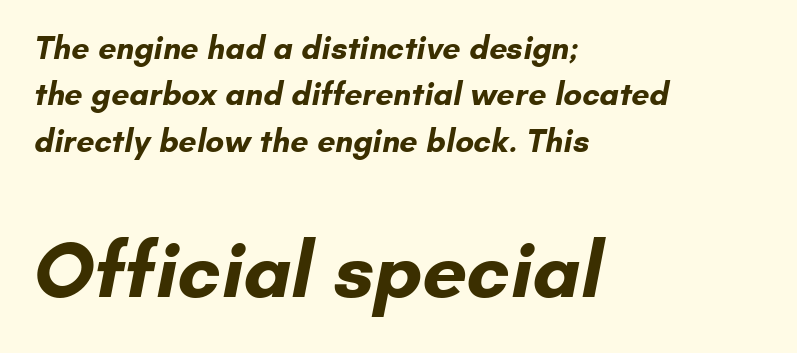
The image shows 79 px bold sans-serif type; set left-aligned, normal line spacing (1.45x), normal letter spacing, not underlined; the second (bottom) block is 2.47x larger; low stroke contrast and a small x-height.
